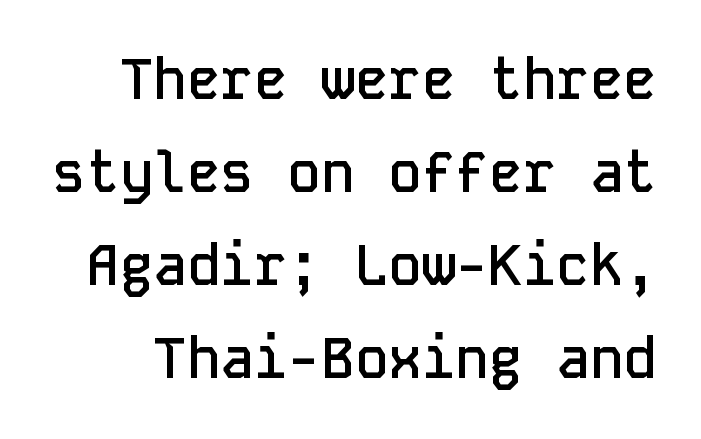
The type family on display is of the sans-serif kind. Upright lettering throughout. Monospaced: the letters line up in strict vertical columns. The gap between lines stays unmarked.
